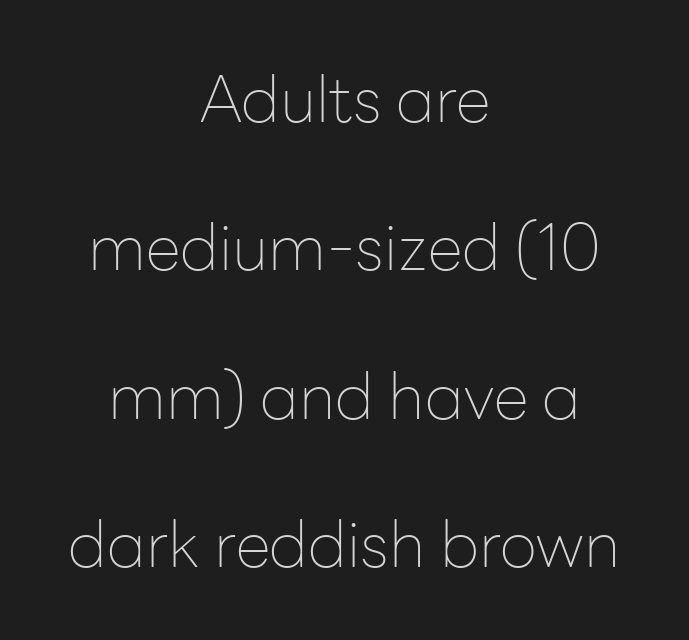
The image shows 64 px thin sans-serif type, upright; set centered, loose line spacing (2.32x), normal letter spacing, not underlined; low stroke contrast and a medium x-height.
